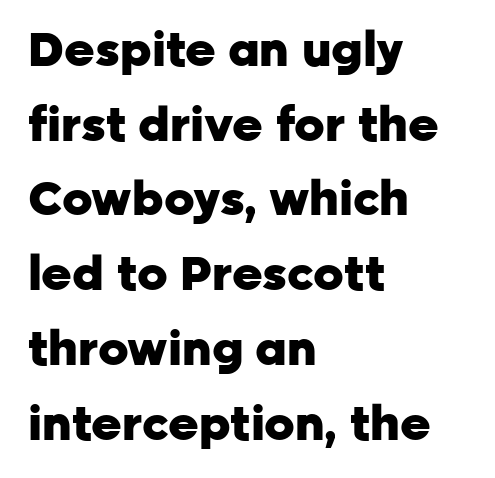
Casual observation: everything's shoved over to the left. Words float on clear page, feet unadorned. A dark, heavy texture on the line: the type is bold. Every character sits straight up, as roman type does. If you measured baseline to baseline, you'd find a middling distance.
